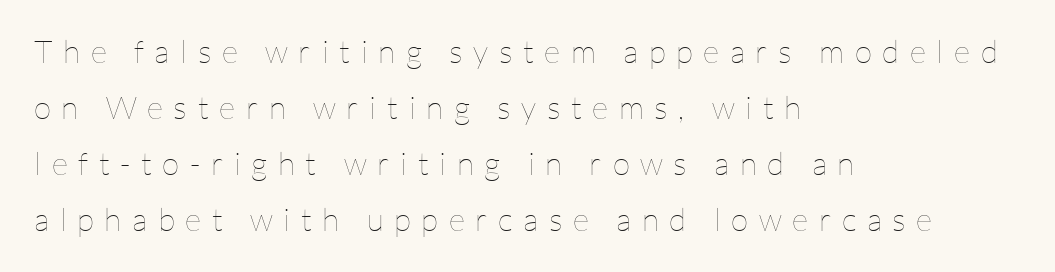
Q: Is the text bold? A: No.
Q: Is the text italic (slanted)? A: No, it is upright.
Q: Is the text underlined? A: No.
Q: How is the paragraph aligned? A: Left-aligned.
Q: Is the spacing between letters normal or unusually wide? A: Unusually wide.
Q: Width (condensed, normal, or wide)? A: Normal.
Q: Stroke contrast? A: Low.
Q: x-height? A: Medium.
Q: Monospaced? A: No.
